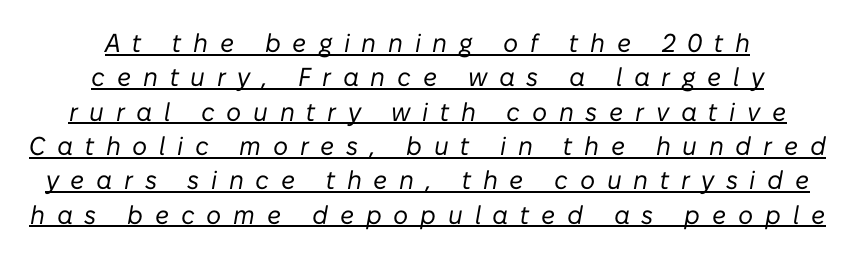
{"italic": "yes", "lean": "right", "slant_degrees": 10, "bold": "no", "underline": "yes", "align": "center", "line_spacing": "normal", "line_spacing_ratio": 1.32, "letter_spacing": "wide", "letter_spacing_em": 0.45, "glyph_px": 26}
